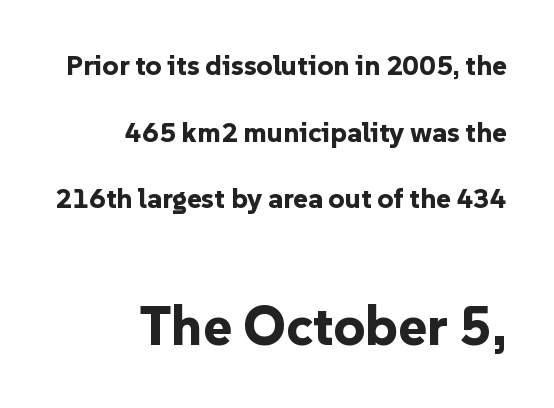
{"serif": "no", "italic": "no", "bold": "yes", "weight": "bold", "width": "normal", "stroke_contrast": "low", "x_height": "medium", "monospaced": "no", "underline": "no", "align": "right", "line_spacing": "loose", "line_spacing_ratio": 2.38, "letter_spacing": "normal", "letter_spacing_em": 0.0, "larger_block": "second", "size_ratio": 1.96, "glyph_px": 55}
